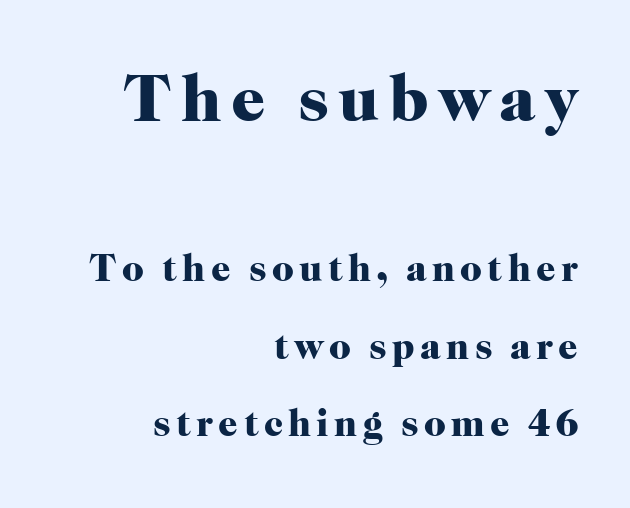
The image shows 67 px heavy serif type, upright; set right-aligned, loose line spacing (2.04x), not underlined; the first (top) block is 1.76x larger; high stroke contrast and a medium x-height.
